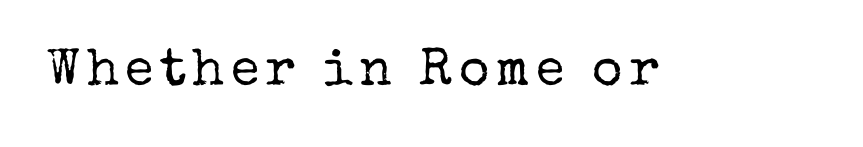
Q: Is the text bold? A: No.
Q: Is the text italic (slanted)? A: No, it is upright.
Q: Is the typeface a serif or a sans-serif typeface? A: Serif.
Q: Is the text underlined? A: No.
Q: Width (condensed, normal, or wide)? A: Normal.
Q: Stroke contrast? A: Low.
Q: x-height? A: Medium.
Q: Monospaced? A: No.
